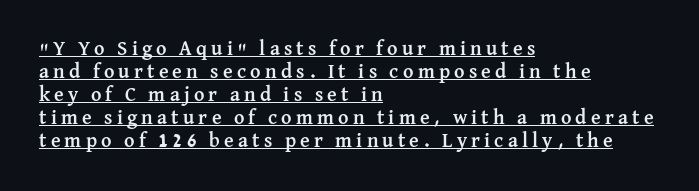
Very little white space separates one row of letters from the next. Typeset ragged right — the left edge is the straight one. As a designer I'd log this as weight 700, bold. Does the lettering tilt? It doesn't — this is upright. Glance below the letters and you will spot a drawn line. Substantial extra tracking has been applied to these lines.
